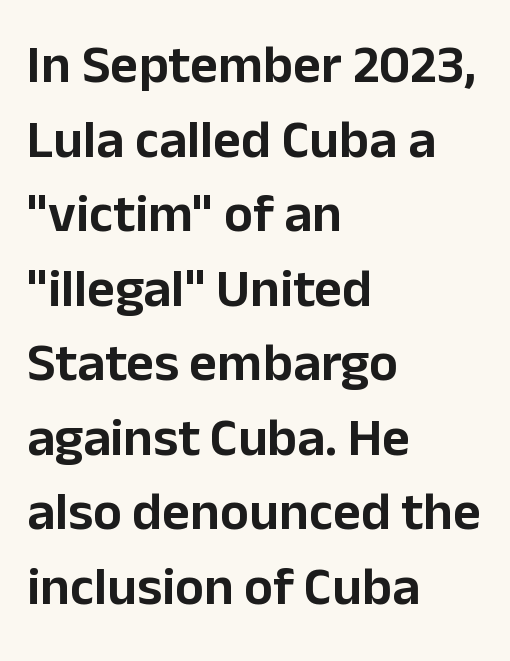
A normal amount of white space separates one row of letters from the next. The line texture is even and compact thanks to regular tracking. Has an underline been added? It has not. Is the block centered? No — it sits flush against the left margin. The face used here is proportionally spaced, like ordinary book or web type. Is this a sans? Yes — the strokes have no serifs.
